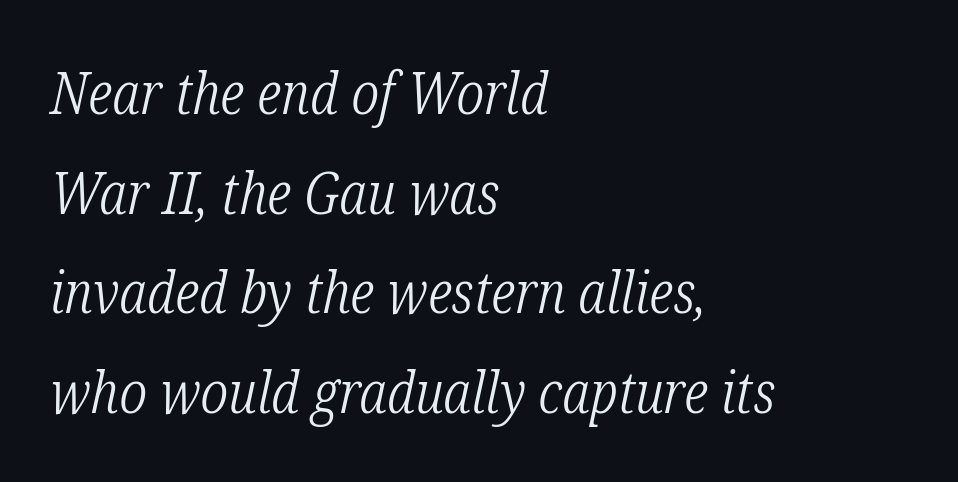
{"serif": "yes", "italic": "yes", "lean": "right", "slant_degrees": 12, "bold": "no", "weight": "light", "width": "condensed", "stroke_contrast": "low", "x_height": "medium", "monospaced": "no", "underline": "no", "align": "left", "line_spacing": "normal", "line_spacing_ratio": 1.69, "letter_spacing": "normal", "letter_spacing_em": 0.0, "glyph_px": 59}
